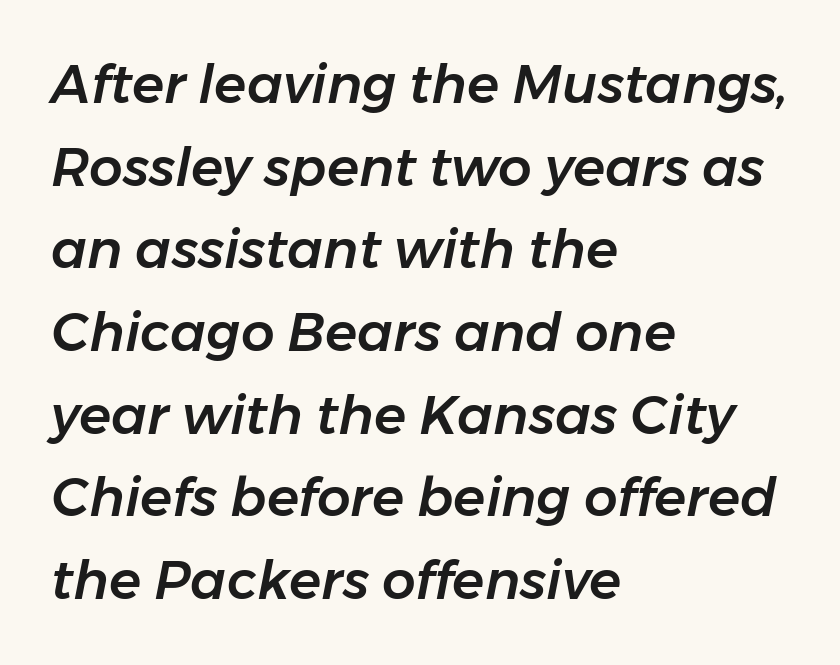
Q: Is the text italic (slanted)? A: Yes, it leans right by about 11 degrees.
Q: Is the text underlined? A: No.
Q: How is the paragraph aligned? A: Left-aligned.
Q: Is the spacing between letters normal or unusually wide? A: Normal.
Q: Is the spacing between lines tight, normal or loose? A: Normal.
Q: Width (condensed, normal, or wide)? A: Normal.
Q: Stroke contrast? A: Low.
Q: x-height? A: Medium.
Q: Monospaced? A: No.
